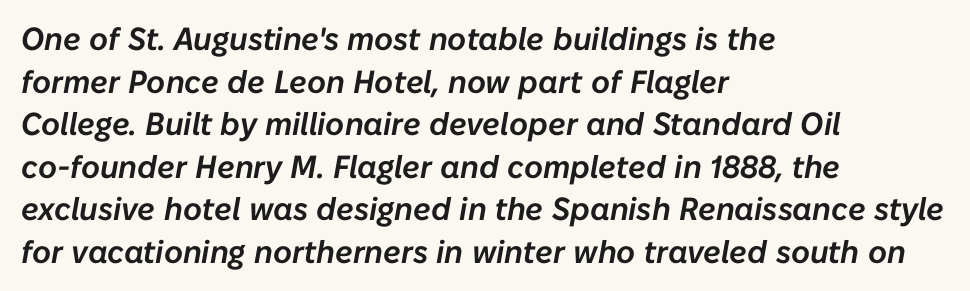
Horizontal alignment here is leftward, the default for most running prose. The axis of the letterforms is tilted away from vertical. Evenly set lines give the paragraph a standard silhouette. Varying glyph widths throughout — classic text-font behaviour.
